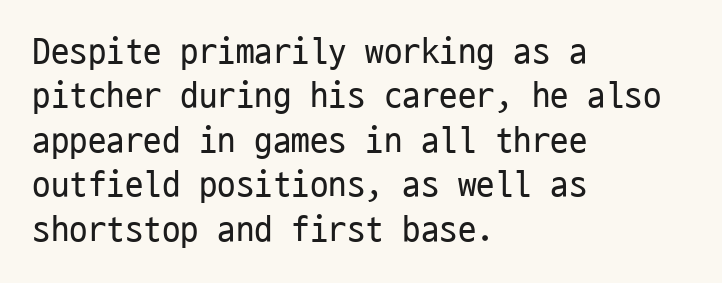
The setting favours the left margin, as ordinary paragraphs usually do. The characters display no serif detailing; their extremities are plain. The space directly below the letters is spotless. Every character here occupies the same horizontal width, giving the sample a typewriter-like rhythm. Style check: upright. Letters have the restrained weight of plain body copy at most.
